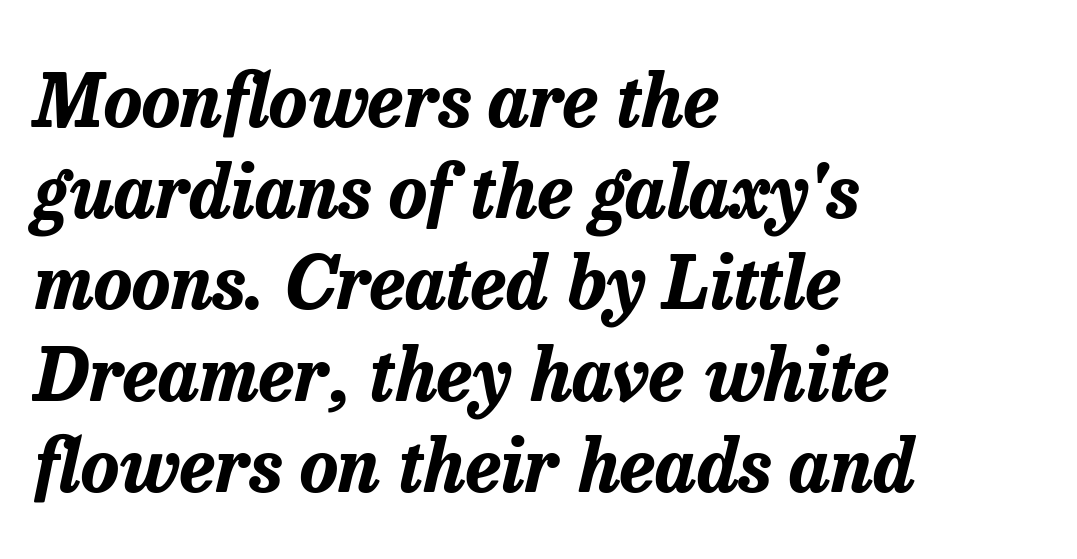
Q: Is the text bold? A: Yes.
Q: Is the text italic (slanted)? A: Yes, it leans right by about 13 degrees.
Q: Is the text underlined? A: No.
Q: How is the paragraph aligned? A: Left-aligned.
Q: Is the spacing between letters normal or unusually wide? A: Normal.
Q: Is the spacing between lines tight, normal or loose? A: Normal.
Q: Width (condensed, normal, or wide)? A: Normal.
Q: Stroke contrast? A: Low.
Q: x-height? A: Medium.
Q: Monospaced? A: No.
